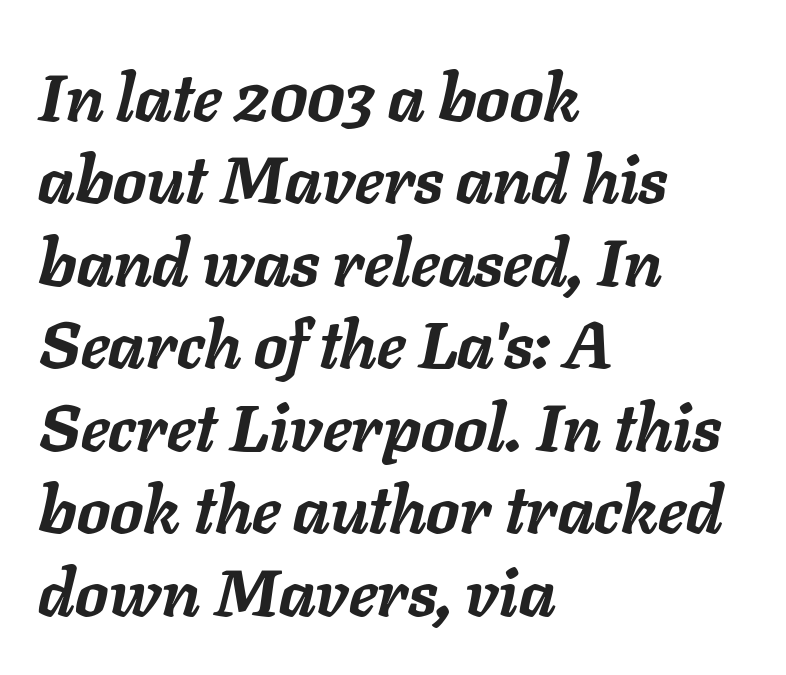
{"italic": "yes", "lean": "right", "slant_degrees": 11, "bold": "yes", "weight": "semibold", "width": "normal", "stroke_contrast": "low", "x_height": "medium", "monospaced": "no", "underline": "no", "align": "left", "line_spacing": "normal", "line_spacing_ratio": 1.25, "letter_spacing": "normal", "letter_spacing_em": 0.0, "glyph_px": 66}
